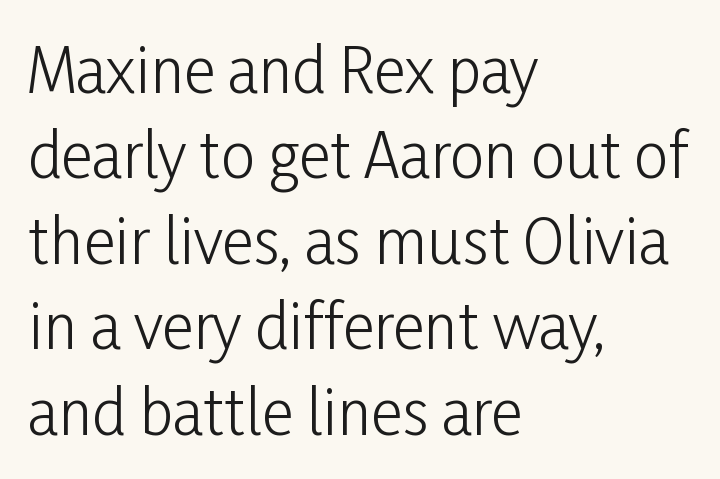
The text was rendered using a sans face with plain stroke endings. Check under the words: just untouched page. Visually the block forms a straight wall on the left and a jagged coastline on the right. The letters advance in unequal steps, a hallmark of proportional type. The type is set solid horizontally, with unmodified tracking.
